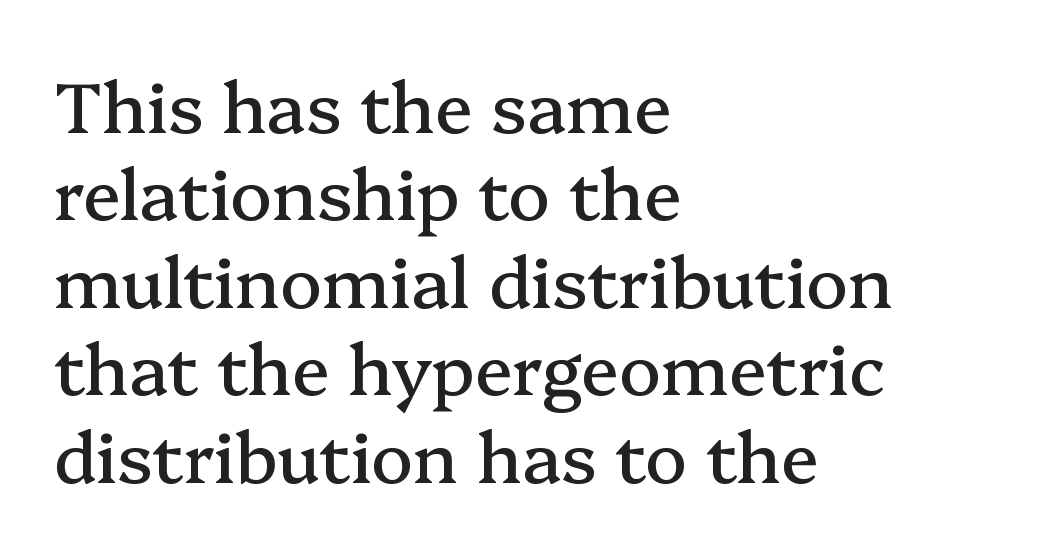
The image shows 70 px serif type, upright; set left-aligned, normal line spacing (1.25x), normal letter spacing, not underlined; medium stroke contrast and a medium x-height.
